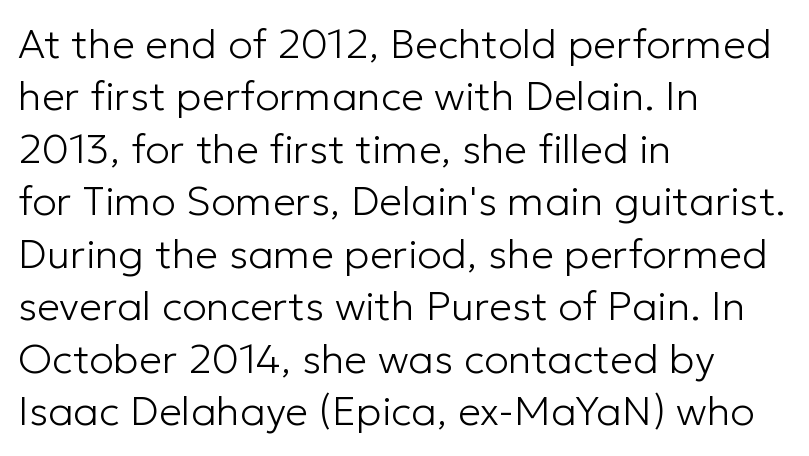
The image shows 41 px light sans-serif type, upright; set left-aligned, normal line spacing (1.28x), normal letter spacing, not underlined; low stroke contrast and a medium x-height.
